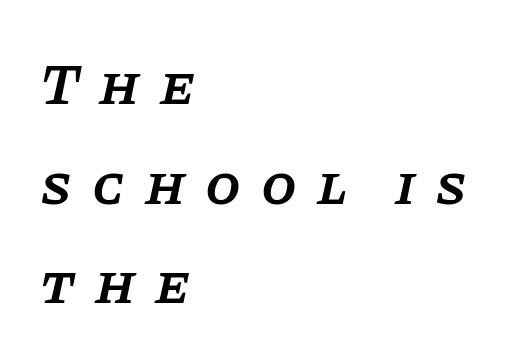
Tracking here is generous; glyphs stand well apart from one another. These lines stack with their left ends in a neat column. As a designer I'd log this as weight 600, semibold. Check under the words: just untouched page. The specimen reads as italic at a glance. Note: serifs present on the glyphs.
